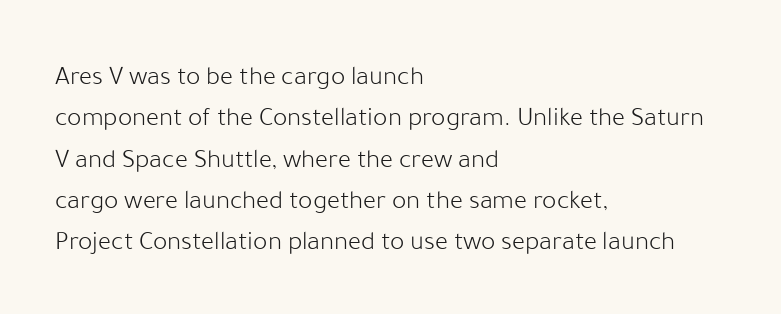
{"italic": "no", "bold": "no", "underline": "no", "align": "left", "line_spacing": "normal", "line_spacing_ratio": 1.53, "letter_spacing": "normal", "letter_spacing_em": 0.0, "glyph_px": 27}
